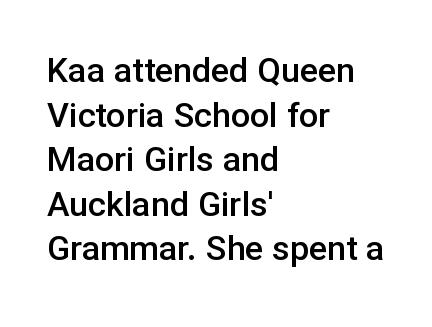
{"serif": "no", "italic": "no", "bold": "semi", "weight": "semibold", "width": "normal", "stroke_contrast": "low", "x_height": "medium", "monospaced": "no", "underline": "no", "align": "left", "line_spacing": "normal", "line_spacing_ratio": 1.31, "letter_spacing": "normal", "letter_spacing_em": 0.0, "glyph_px": 34}
